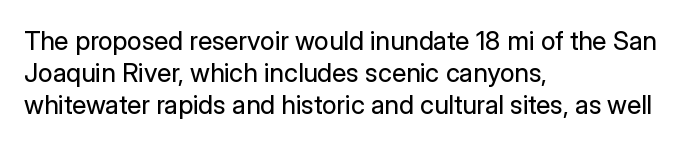
Q: Is the text bold? A: No.
Q: Is the text italic (slanted)? A: No, it is upright.
Q: Is the text underlined? A: No.
Q: How is the paragraph aligned? A: Left-aligned.
Q: Is the spacing between letters normal or unusually wide? A: Normal.
